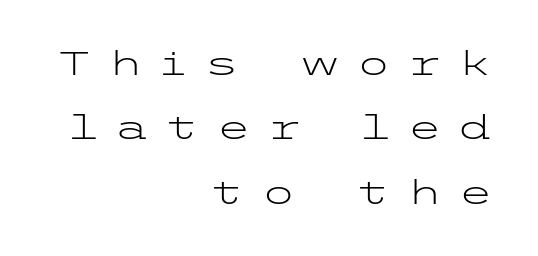
The image shows 32 px light, wide sans-serif type, upright; set right-aligned, loose line spacing (2.01x), unusually wide letter spacing (+0.49 em), not underlined; low stroke contrast and a medium x-height.
